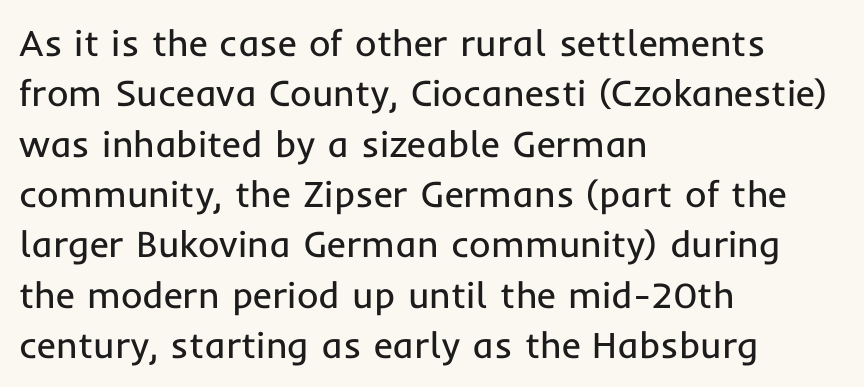
{"serif": "no", "italic": "no", "bold": "no", "weight": "regular", "width": "normal", "stroke_contrast": "low", "x_height": "medium", "monospaced": "no", "underline": "no", "align": "left", "line_spacing": "normal", "line_spacing_ratio": 1.36, "letter_spacing": "normal", "letter_spacing_em": 0.0, "glyph_px": 37}
